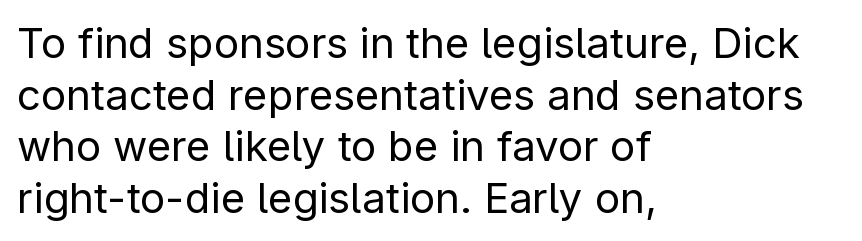
{"serif": "no", "italic": "no", "bold": "no", "weight": "regular", "width": "normal", "stroke_contrast": "low", "x_height": "medium", "monospaced": "no", "underline": "no", "align": "left", "line_spacing_ratio": 1.23, "letter_spacing": "normal", "letter_spacing_em": 0.0, "glyph_px": 42}
